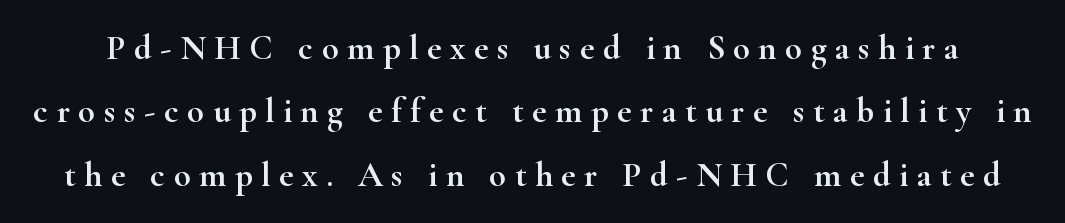
Q: Is the text italic (slanted)? A: No, it is upright.
Q: Is the typeface a serif or a sans-serif typeface? A: Serif.
Q: Is the text underlined? A: No.
Q: Is the spacing between letters normal or unusually wide? A: Unusually wide.
Q: Width (condensed, normal, or wide)? A: Wide.
Q: Stroke contrast? A: High.
Q: x-height? A: Small.
Q: Monospaced? A: No.
